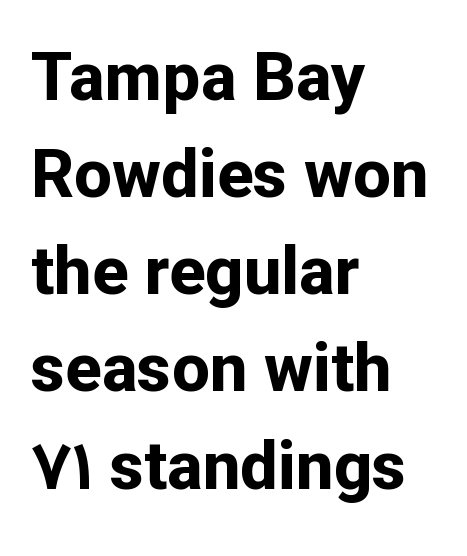
Q: Is the text bold? A: Yes.
Q: Is the text italic (slanted)? A: No, it is upright.
Q: Is the typeface a serif or a sans-serif typeface? A: Sans-serif.
Q: Is the text underlined? A: No.
Q: How is the paragraph aligned? A: Left-aligned.
Q: Is the spacing between letters normal or unusually wide? A: Normal.
Q: Is the spacing between lines tight, normal or loose? A: Normal.
Q: Width (condensed, normal, or wide)? A: Normal.
Q: Stroke contrast? A: Low.
Q: x-height? A: Medium.
Q: Monospaced? A: No.
